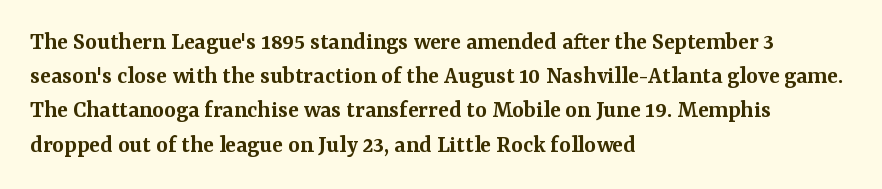
Q: Is the text bold? A: Semi-bold.
Q: Is the text italic (slanted)? A: No, it is upright.
Q: Is the text underlined? A: No.
Q: How is the paragraph aligned? A: Left-aligned.
Q: Is the spacing between letters normal or unusually wide? A: Normal.
Q: Is the spacing between lines tight, normal or loose? A: Normal.
